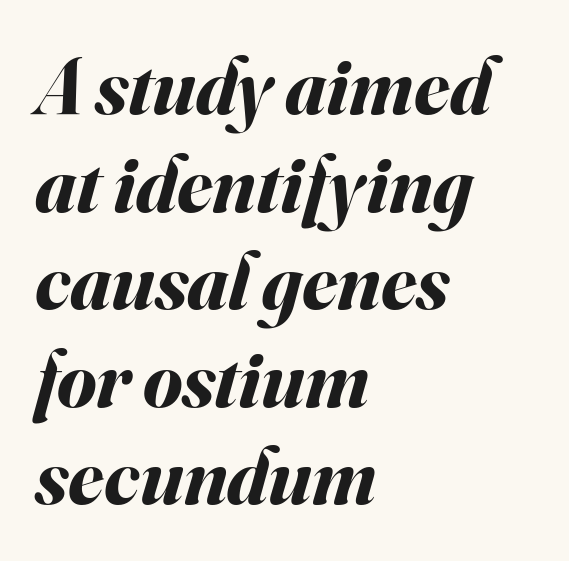
{"italic": "yes", "lean": "right", "slant_degrees": 16, "bold": "yes", "weight": "bold", "width": "normal", "stroke_contrast": "medium", "x_height": "small", "monospaced": "no", "underline": "no", "align": "left", "line_spacing_ratio": 1.22, "letter_spacing": "normal", "letter_spacing_em": 0.0, "glyph_px": 80}
